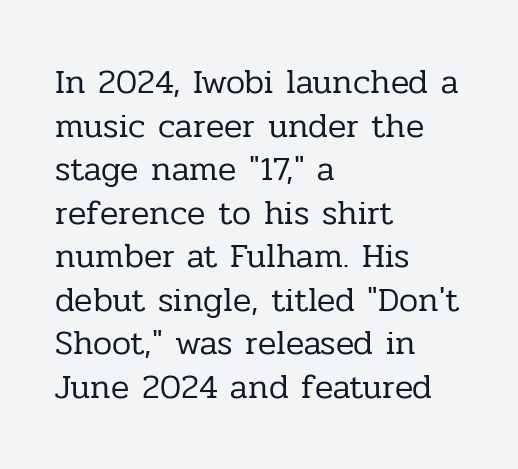
Horizontally, the lines are justified to the leading edge only. Weight: regular or lighter. Think of a printed novel: that variable character pitch is what you see here. These lines were composed using upright roman letters. These lines keep a tight, regular rhythm from letter to letter. The glyphs are unaccompanied by any horizontal stroke below them.
